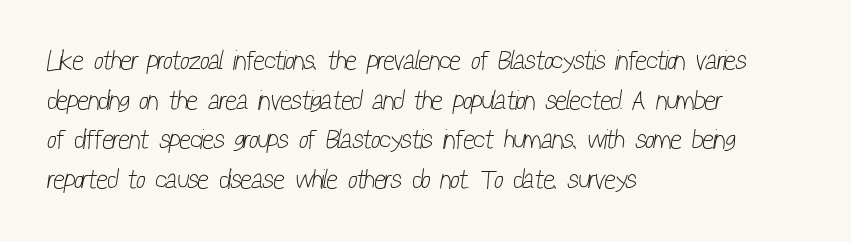
Summary of weight: not heavy and not bold. Quick note: underline off. These lines keep a tight, regular rhythm from letter to letter. Alignment: flush left.
